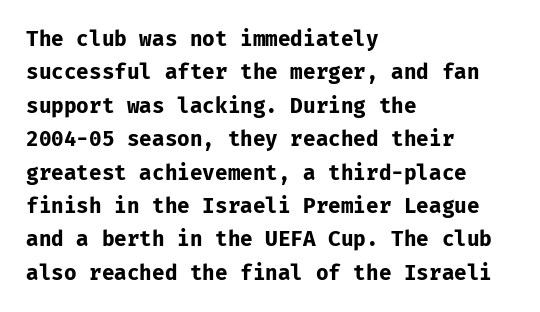
The lines sit at an ordinary, default distance from one another. Bare-footed words on every line. The rendering uses a bold face; every stroke is thick and dark. Posture: upright roman.
